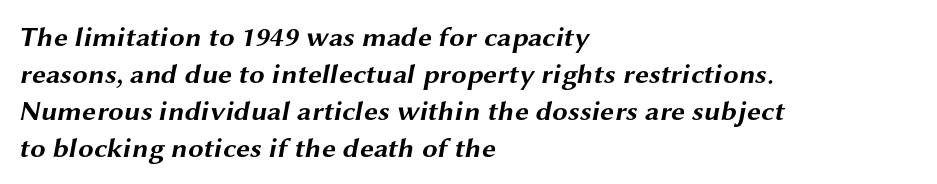
Strong, thick strokes mark this as bold type. Type style note: lacks serifs. The rendering anchors every line to the left-hand side. Each word holds together tightly as a unit, with standard inter-letter gaps.
